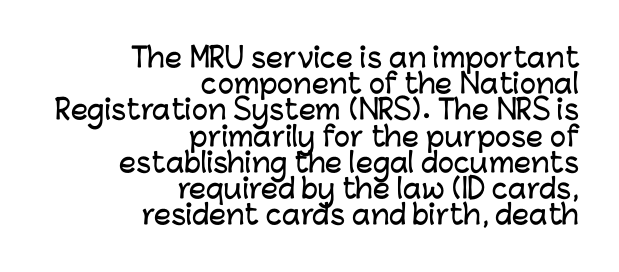
The image shows 27 px text type, upright; set right-aligned, tight line spacing (0.97x), normal letter spacing, not underlined.
